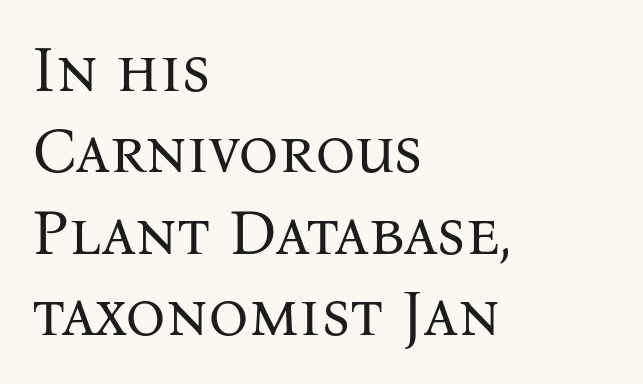
The lettering stays uniformly vertical, giving the passage a roman look. This is not heavy type; no bold has been used. Is the block centered? No — it sits flush against the left margin. Think of a printed novel: that variable character pitch is what you see here.
